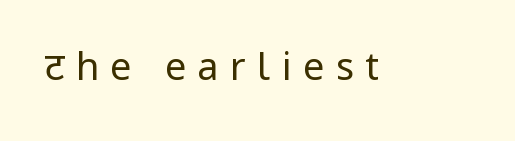
Q: Is the text bold? A: No.
Q: Is the text italic (slanted)? A: No, it is upright.
Q: Is the typeface a serif or a sans-serif typeface? A: Sans-serif.
Q: Is the text underlined? A: No.
Q: Is the spacing between letters normal or unusually wide? A: Unusually wide.
Q: Width (condensed, normal, or wide)? A: Condensed.
Q: Stroke contrast? A: Low.
